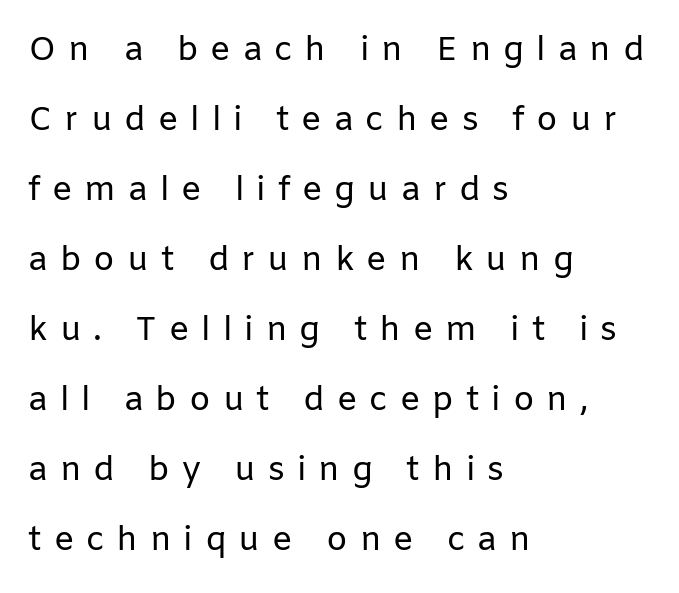
The image shows 34 px regular-weight sans-serif type, upright; set left-aligned, loose line spacing (2.06x), unusually wide letter spacing (+0.35 em), not underlined; low stroke contrast and a medium x-height.
